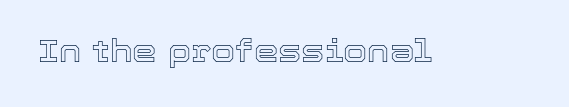
{"italic": "no", "width": "normal", "x_height": "medium", "monospaced": "no", "underline": "no", "letter_spacing": "normal", "letter_spacing_em": 0.0, "glyph_px": 31}
